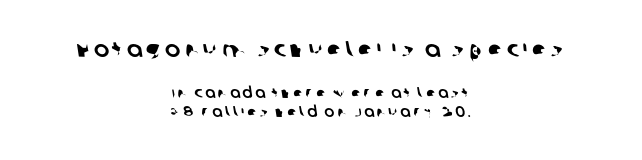
Q: Is the text underlined? A: No.
Q: How is the paragraph aligned? A: Centered.
Q: Is the spacing between lines tight, normal or loose? A: Normal.
Q: Which block of text is set in a larger size, the first (top) or the second (bottom)? A: The first (top) one.
